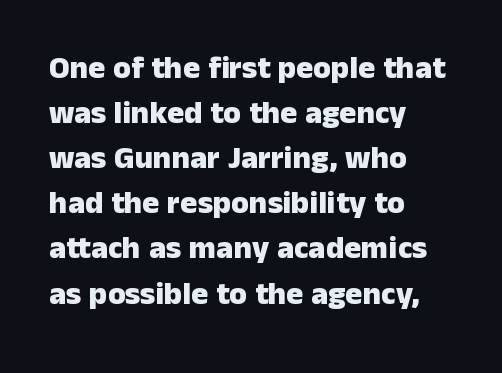
The image shows 32 px heavy sans-serif type, upright; set left-aligned, normal line spacing (1.41x), normal letter spacing, not underlined; low stroke contrast and a medium x-height.
